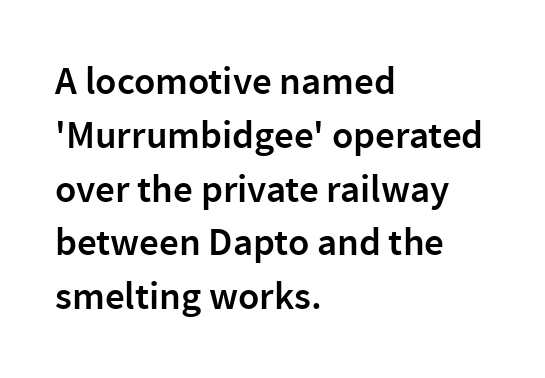
Caption: semibold face, moderately heavy strokes. Plain, unruled lines of type. You could not count columns in this text — the font is proportionally spaced. Serifs: no, the terminals of the letterforms are clean.
